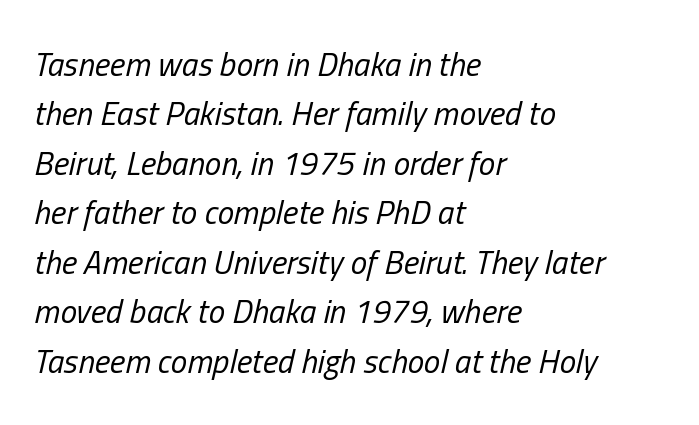
Default kerning and tracking; the words read as compact shapes. Slant detected: the letters are inclined. This is not heavy type; no bold has been used. A student would call this left alignment; a typographer would say flush left, rag right. You could not count columns in this text — the font is proportionally spaced. Descenders are the only things crossing below the line.
